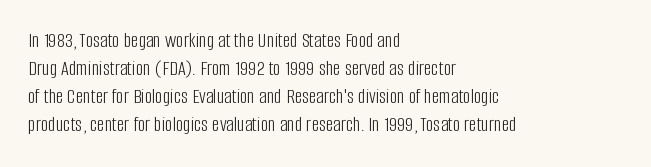
Q: Is the text bold? A: No.
Q: Is the text italic (slanted)? A: No, it is upright.
Q: Is the text underlined? A: No.
Q: How is the paragraph aligned? A: Left-aligned.
Q: Is the spacing between letters normal or unusually wide? A: Normal.
Q: Is the spacing between lines tight, normal or loose? A: Normal.
